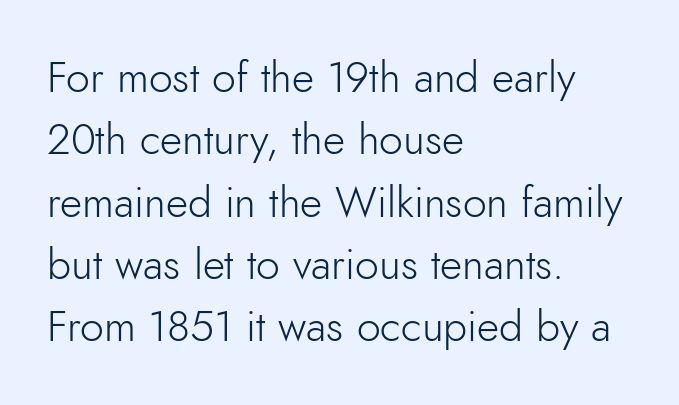
Q: Is the text bold? A: No.
Q: Is the text italic (slanted)? A: No, it is upright.
Q: Is the typeface a serif or a sans-serif typeface? A: Sans-serif.
Q: Is the text underlined? A: No.
Q: How is the paragraph aligned? A: Left-aligned.
Q: Is the spacing between letters normal or unusually wide? A: Normal.
Q: Is the spacing between lines tight, normal or loose? A: Normal.
Q: Width (condensed, normal, or wide)? A: Normal.
Q: Stroke contrast? A: Low.
Q: x-height? A: Small.
Q: Monospaced? A: No.
